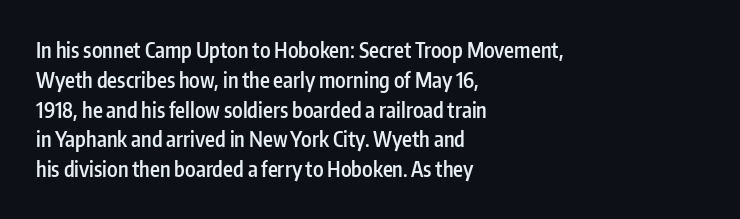
{"italic": "no", "bold": "semi", "underline": "no", "align": "left", "line_spacing": "normal", "line_spacing_ratio": 1.42, "letter_spacing": "normal", "letter_spacing_em": 0.0, "glyph_px": 21}
